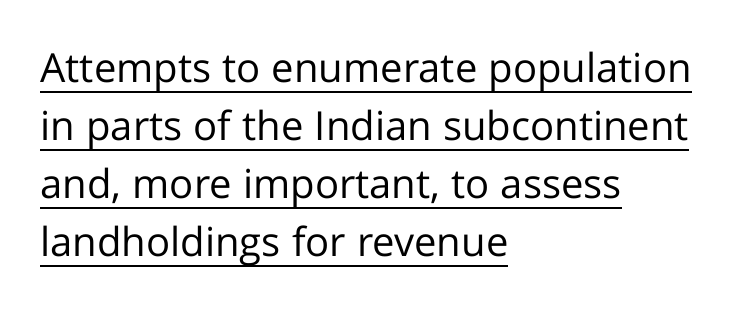
{"serif": "no", "italic": "no", "bold": "no", "weight": "regular", "width": "normal", "stroke_contrast": "low", "x_height": "medium", "monospaced": "no", "underline": "yes", "align": "left", "line_spacing": "normal", "line_spacing_ratio": 1.45, "letter_spacing": "normal", "letter_spacing_em": 0.0, "glyph_px": 40}
